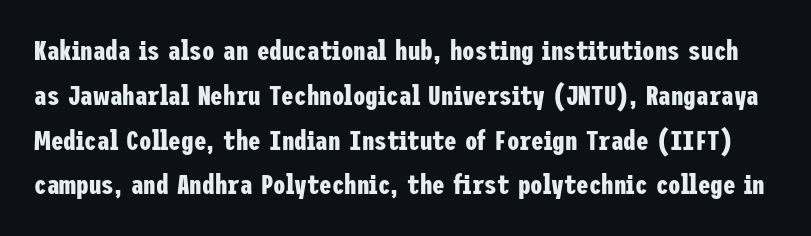
Q: Is the text bold? A: Yes.
Q: Is the text italic (slanted)? A: No, it is upright.
Q: Is the typeface a serif or a sans-serif typeface? A: Sans-serif.
Q: Is the text underlined? A: No.
Q: Is the spacing between letters normal or unusually wide? A: Normal.
Q: Is the spacing between lines tight, normal or loose? A: Normal.
Q: Width (condensed, normal, or wide)? A: Condensed.
Q: Stroke contrast? A: Low.
Q: x-height? A: Medium.
